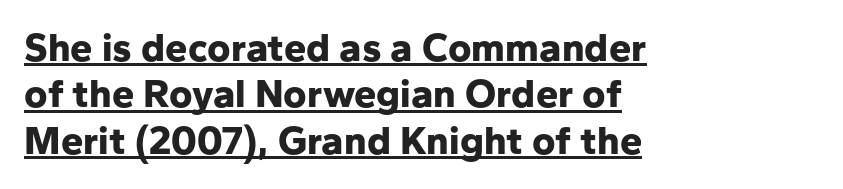
{"serif": "no", "italic": "no", "bold": "yes", "weight": "bold", "width": "normal", "stroke_contrast": "low", "x_height": "medium", "monospaced": "no", "underline": "yes", "align": "left", "line_spacing_ratio": 1.16, "letter_spacing": "normal", "letter_spacing_em": 0.0, "glyph_px": 40}
